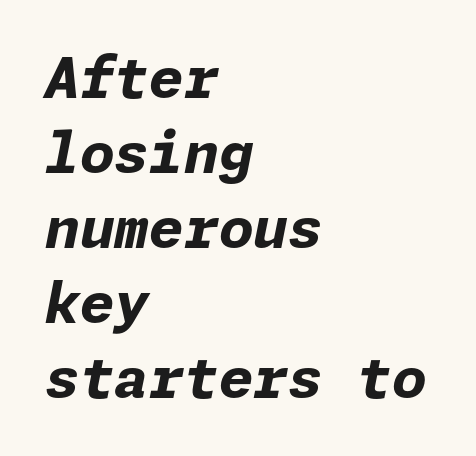
{"italic": "yes", "lean": "right", "slant_degrees": 11, "bold": "yes", "weight": "bold", "width": "normal", "stroke_contrast": "low", "x_height": "medium", "underline": "no", "align": "left", "line_spacing": "normal", "line_spacing_ratio": 1.34, "letter_spacing": "normal", "letter_spacing_em": 0.0, "glyph_px": 56}
